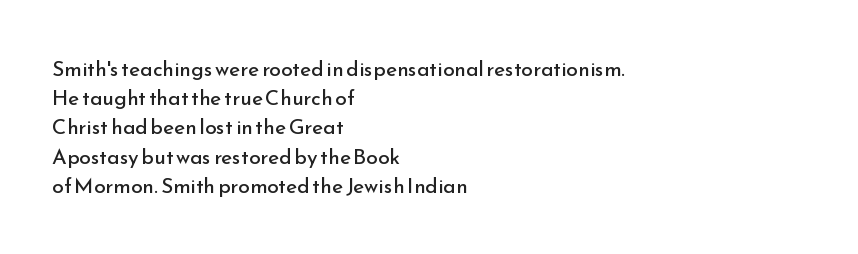
Q: Is the text bold? A: No.
Q: Is the text italic (slanted)? A: No, it is upright.
Q: Is the text underlined? A: No.
Q: How is the paragraph aligned? A: Left-aligned.
Q: Is the spacing between letters normal or unusually wide? A: Normal.
Q: Is the spacing between lines tight, normal or loose? A: Normal.
